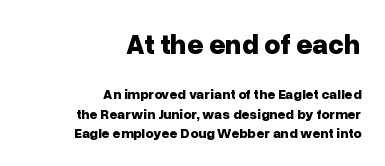
{"serif": "no", "italic": "no", "bold": "yes", "weight": "bold", "width": "normal", "stroke_contrast": "low", "x_height": "medium", "monospaced": "no", "underline": "no", "align": "right", "line_spacing": "normal", "line_spacing_ratio": 1.36, "letter_spacing": "normal", "letter_spacing_em": 0.0, "larger_block": "first", "size_ratio": 2.0, "glyph_px": 28}
